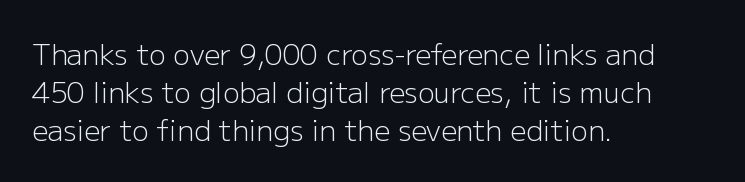
Q: Is the text bold? A: No.
Q: Is the text italic (slanted)? A: No, it is upright.
Q: Is the typeface a serif or a sans-serif typeface? A: Sans-serif.
Q: Is the text underlined? A: No.
Q: How is the paragraph aligned? A: Left-aligned.
Q: Is the spacing between letters normal or unusually wide? A: Normal.
Q: Is the spacing between lines tight, normal or loose? A: Normal.
Q: Width (condensed, normal, or wide)? A: Normal.
Q: Stroke contrast? A: Low.
Q: x-height? A: Medium.
Q: Monospaced? A: No.
